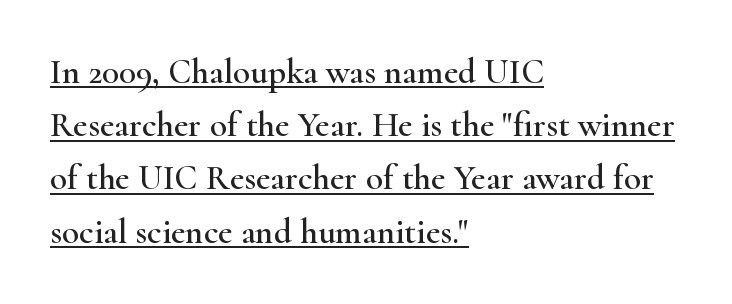
{"serif": "yes", "italic": "no", "width": "wide", "stroke_contrast": "high", "x_height": "small", "monospaced": "no", "underline": "yes", "align": "left", "line_spacing": "normal", "line_spacing_ratio": 1.52, "letter_spacing": "normal", "letter_spacing_em": 0.0, "glyph_px": 35}
